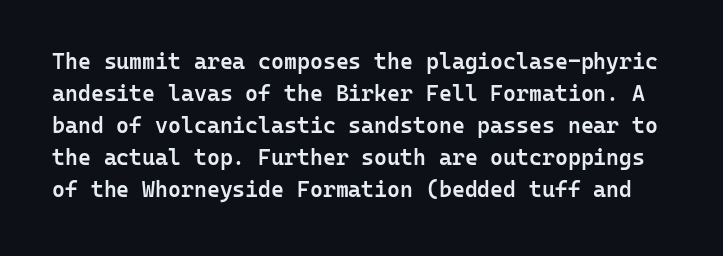
{"italic": "no", "bold": "semi", "underline": "no", "line_spacing": "normal", "line_spacing_ratio": 1.46, "letter_spacing": "normal", "letter_spacing_em": 0.0, "glyph_px": 22}
